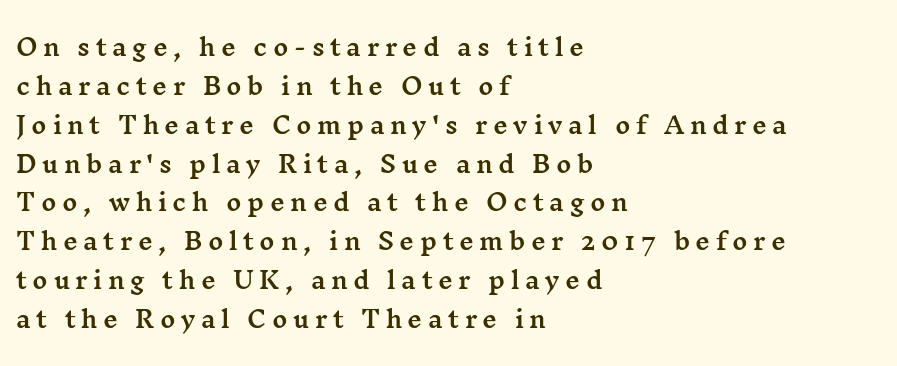
Q: Is the text italic (slanted)? A: No, it is upright.
Q: Is the text underlined? A: No.
Q: How is the paragraph aligned? A: Left-aligned.
Q: Is the spacing between letters normal or unusually wide? A: Unusually wide.
Q: Is the spacing between lines tight, normal or loose? A: Normal.
